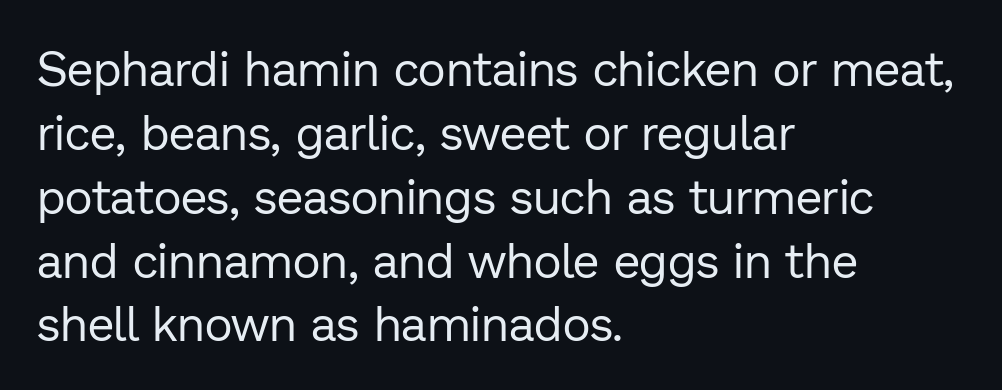
The tracking reads as untouched default to a designer's eye. Spacing verdict: proportional, widths tailored to each character. Evenly set lines give the paragraph a standard silhouette. Heft: none added — not bold.
